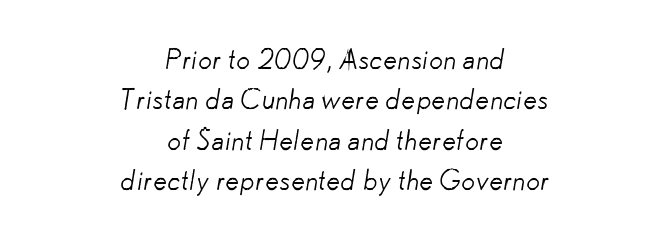
Q: Is the text bold? A: No.
Q: Is the typeface a serif or a sans-serif typeface? A: Sans-serif.
Q: Is the text underlined? A: No.
Q: How is the paragraph aligned? A: Centered.
Q: Is the spacing between letters normal or unusually wide? A: Normal.
Q: Is the spacing between lines tight, normal or loose? A: Normal.
Q: Width (condensed, normal, or wide)? A: Normal.
Q: Stroke contrast? A: Low.
Q: x-height? A: Small.
Q: Monospaced? A: No.
